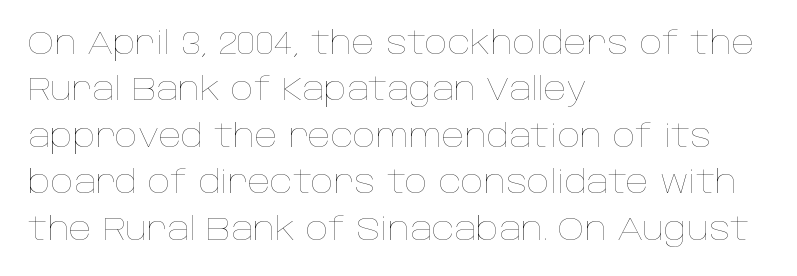
Q: Is the text bold? A: No.
Q: Is the text italic (slanted)? A: No, it is upright.
Q: Is the text underlined? A: No.
Q: How is the paragraph aligned? A: Left-aligned.
Q: Is the spacing between letters normal or unusually wide? A: Normal.
Q: Is the spacing between lines tight, normal or loose? A: Normal.
Q: Width (condensed, normal, or wide)? A: Normal.
Q: Stroke contrast? A: Low.
Q: x-height? A: Large.
Q: Monospaced? A: No.
